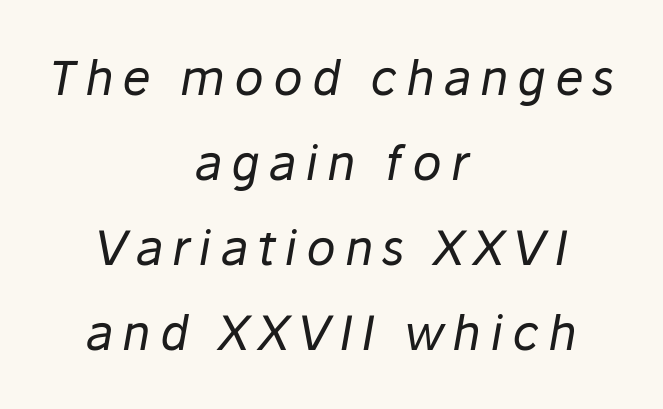
Q: Is the text bold? A: No.
Q: Is the text italic (slanted)? A: Yes, it leans right by about 10 degrees.
Q: Is the text underlined? A: No.
Q: How is the paragraph aligned? A: Centered.
Q: Width (condensed, normal, or wide)? A: Normal.
Q: Stroke contrast? A: Low.
Q: x-height? A: Medium.
Q: Monospaced? A: No.
